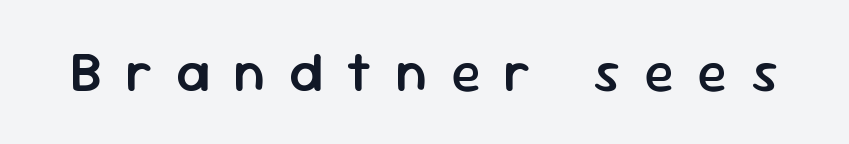
{"serif": "no", "italic": "no", "bold": "semi", "weight": "semibold", "width": "normal", "stroke_contrast": "low", "x_height": "medium", "monospaced": "no", "underline": "no", "letter_spacing": "wide", "letter_spacing_em": 0.43, "glyph_px": 55}
